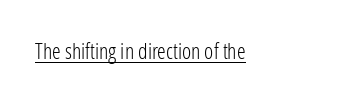
{"italic": "no", "bold": "no", "underline": "yes", "letter_spacing": "normal", "letter_spacing_em": 0.0, "glyph_px": 22}
